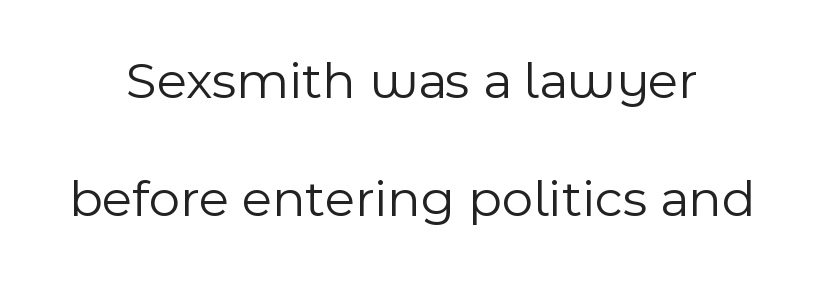
The image shows 54 px light sans-serif type, upright; set centered, loose line spacing (2.19x), normal letter spacing, not underlined; a medium x-height.
